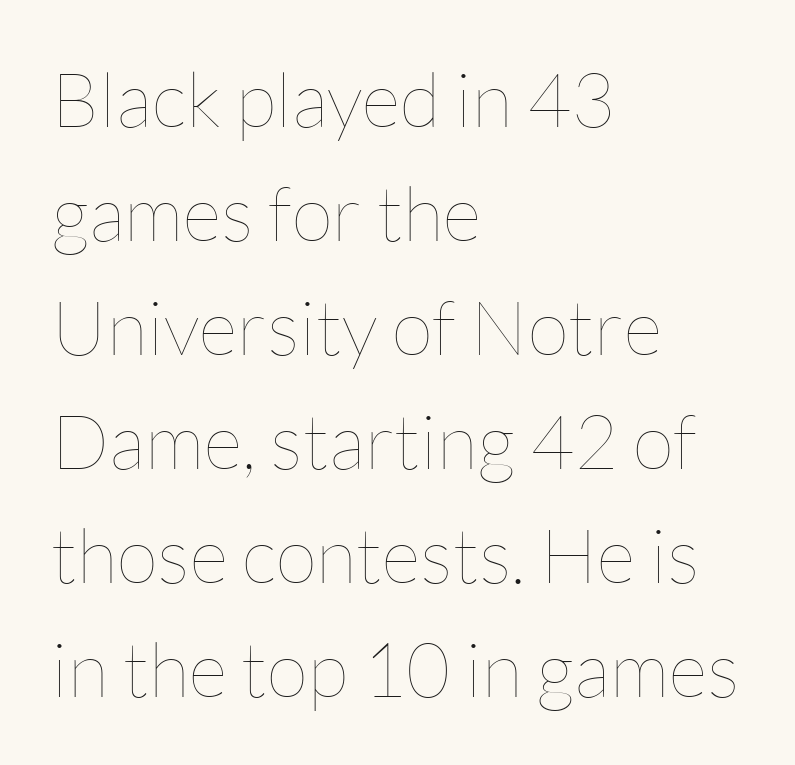
Q: Is the text bold? A: No.
Q: Is the text italic (slanted)? A: No, it is upright.
Q: Is the text underlined? A: No.
Q: How is the paragraph aligned? A: Left-aligned.
Q: Is the spacing between letters normal or unusually wide? A: Normal.
Q: Is the spacing between lines tight, normal or loose? A: Normal.
Q: Width (condensed, normal, or wide)? A: Normal.
Q: Stroke contrast? A: Low.
Q: x-height? A: Medium.
Q: Monospaced? A: No.
